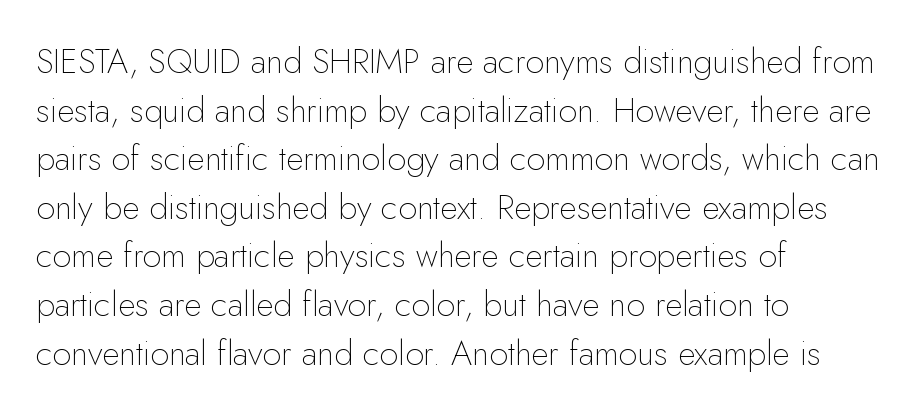
Q: Is the text bold? A: No.
Q: Is the text italic (slanted)? A: No, it is upright.
Q: Is the typeface a serif or a sans-serif typeface? A: Sans-serif.
Q: Is the text underlined? A: No.
Q: How is the paragraph aligned? A: Left-aligned.
Q: Is the spacing between letters normal or unusually wide? A: Normal.
Q: Is the spacing between lines tight, normal or loose? A: Normal.
Q: Width (condensed, normal, or wide)? A: Normal.
Q: Stroke contrast? A: Low.
Q: x-height? A: Small.
Q: Monospaced? A: No.
